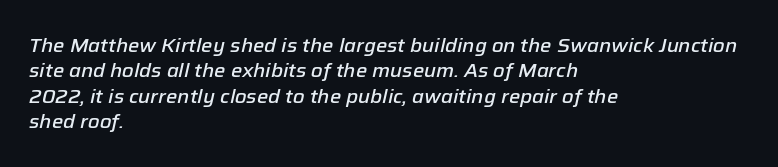
The image shows 20 px text type, italic (leaning right); set left-aligned, normal line spacing (1.27x), normal letter spacing, not underlined.
